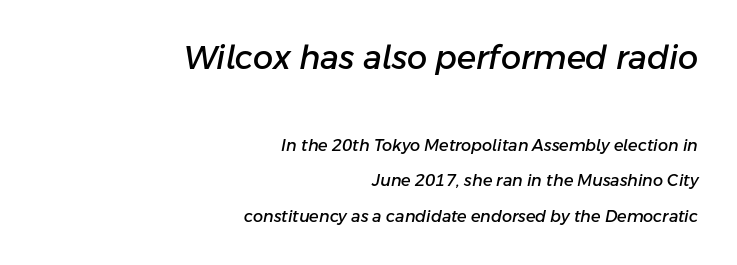
The image shows 32 px text type, italic (leaning right); set right-aligned, loose line spacing (2.22x), normal letter spacing, not underlined; the first (top) block is 2.0x larger; low stroke contrast and a medium x-height.
